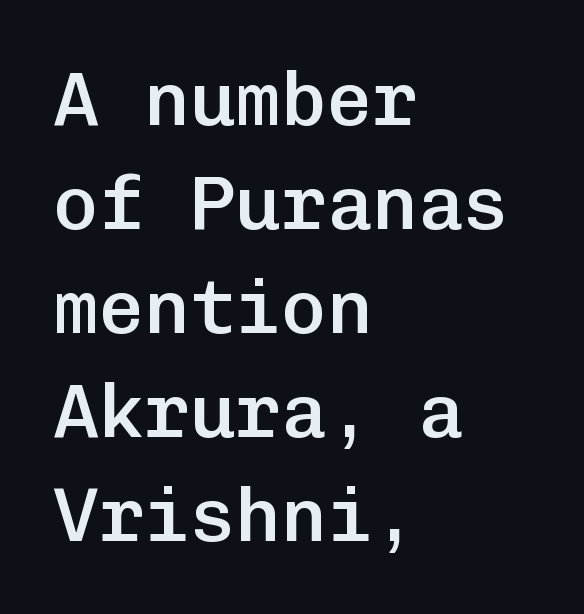
Q: Is the text bold? A: Semi-bold.
Q: Is the text italic (slanted)? A: No, it is upright.
Q: Is the typeface a serif or a sans-serif typeface? A: Sans-serif.
Q: Is the text underlined? A: No.
Q: How is the paragraph aligned? A: Left-aligned.
Q: Is the spacing between letters normal or unusually wide? A: Normal.
Q: Is the spacing between lines tight, normal or loose? A: Normal.
Q: Width (condensed, normal, or wide)? A: Normal.
Q: Stroke contrast? A: Low.
Q: x-height? A: Medium.
Q: Monospaced? A: Yes.
